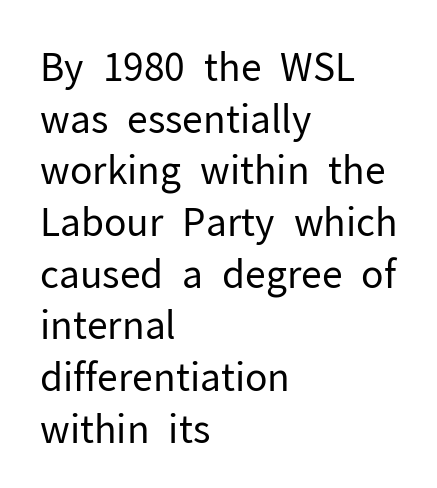
The image shows 38 px regular-weight sans-serif type, upright; set left-aligned, normal line spacing (1.36x), normal letter spacing, not underlined; low stroke contrast and a medium x-height.
